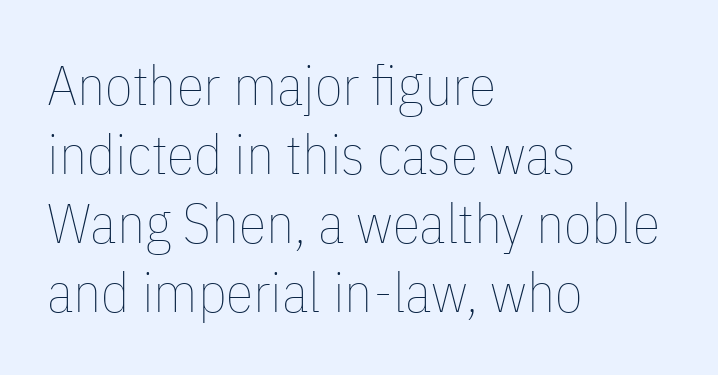
Stroke mass is kept to a normal reading level or below. Casual observation: everything's shoved over to the left. Honestly, the letter spacing is just normal — you wouldn't notice it. Only glyphs here, with clear space below each row. Every stem runs plumb, perpendicular to the baseline. This sample has the flowing, uneven cadence of proportional lettering.
